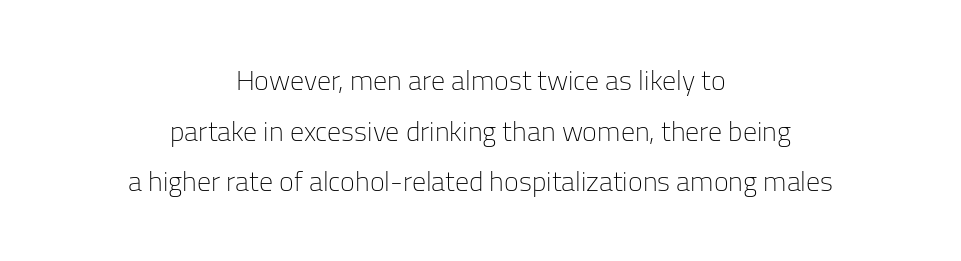
{"serif": "no", "italic": "no", "bold": "no", "weight": "light", "width": "normal", "stroke_contrast": "low", "x_height": "medium", "monospaced": "no", "underline": "no", "align": "center", "line_spacing_ratio": 1.81, "letter_spacing": "normal", "letter_spacing_em": 0.0, "glyph_px": 28}
